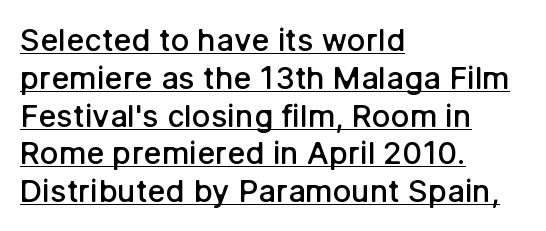
The image shows 31 px semibold sans-serif type, upright; set left-aligned, line spacing 1.22x, normal letter spacing, underlined; low stroke contrast and a medium x-height.
